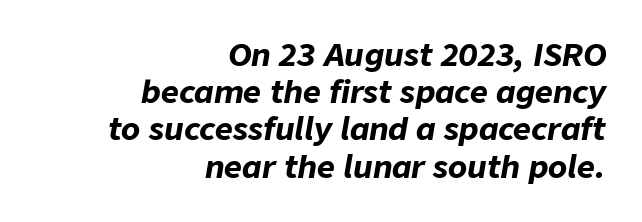
{"italic": "yes", "lean": "right", "slant_degrees": 9, "bold": "yes", "weight": "bold", "width": "normal", "stroke_contrast": "low", "x_height": "medium", "monospaced": "no", "underline": "no", "align": "right", "line_spacing_ratio": 1.2, "letter_spacing": "normal", "letter_spacing_em": 0.0, "glyph_px": 31}
